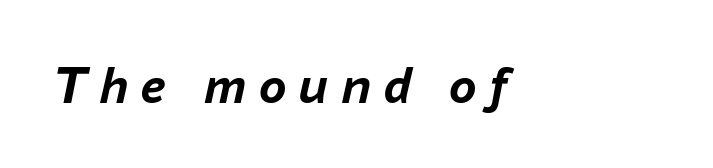
{"italic": "yes", "lean": "right", "slant_degrees": 16, "bold": "yes", "weight": "semibold", "width": "normal", "stroke_contrast": "low", "x_height": "medium", "monospaced": "no", "underline": "no", "align": "left", "letter_spacing": "wide", "letter_spacing_em": 0.22, "glyph_px": 55}
